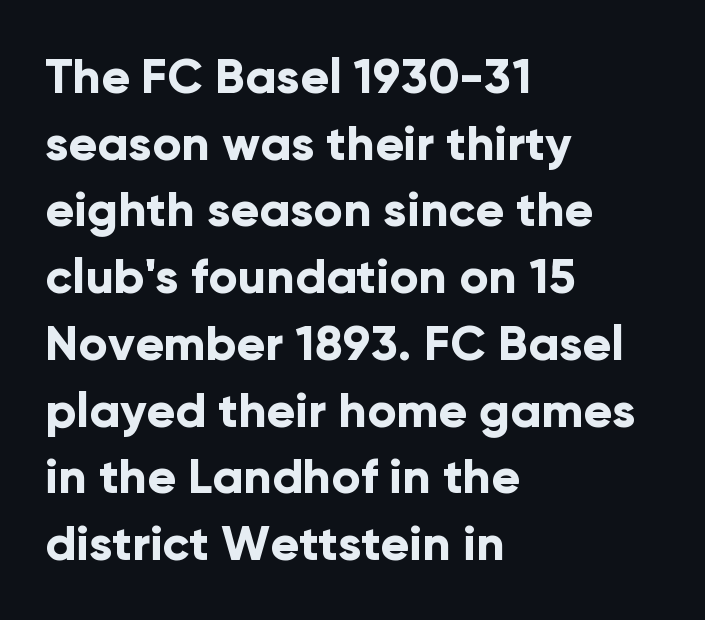
{"serif": "no", "italic": "no", "bold": "yes", "weight": "bold", "width": "normal", "stroke_contrast": "low", "x_height": "medium", "monospaced": "no", "underline": "no", "align": "left", "line_spacing": "normal", "line_spacing_ratio": 1.39, "letter_spacing": "normal", "letter_spacing_em": 0.0, "glyph_px": 48}
